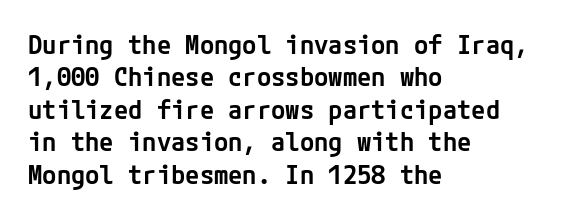
Q: Is the text bold? A: Semi-bold.
Q: Is the text italic (slanted)? A: No, it is upright.
Q: Is the text underlined? A: No.
Q: How is the paragraph aligned? A: Left-aligned.
Q: Is the spacing between letters normal or unusually wide? A: Normal.
Q: Is the spacing between lines tight, normal or loose? A: Normal.
